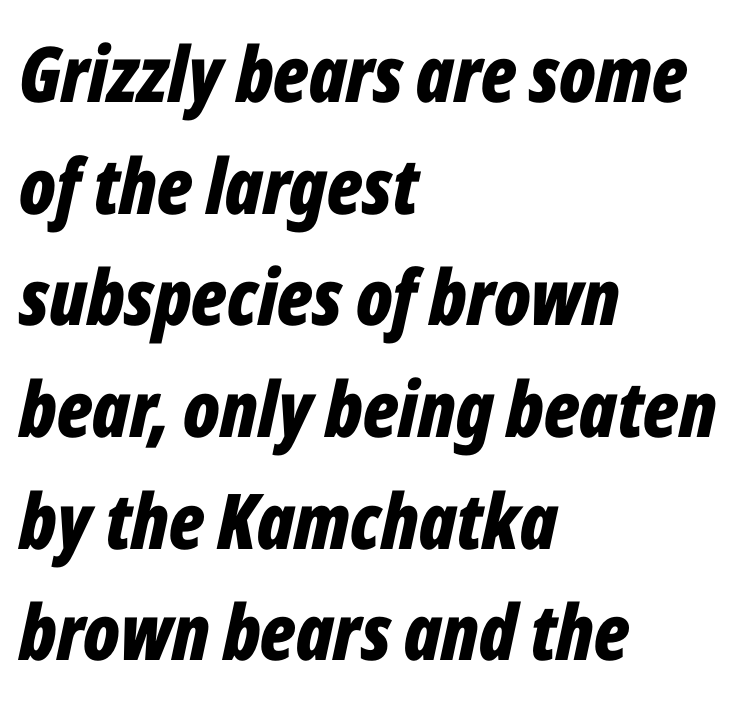
Q: Is the text bold? A: Yes.
Q: Is the text italic (slanted)? A: Yes, it leans right by about 12 degrees.
Q: Is the text underlined? A: No.
Q: How is the paragraph aligned? A: Left-aligned.
Q: Is the spacing between letters normal or unusually wide? A: Normal.
Q: Is the spacing between lines tight, normal or loose? A: Normal.
Q: Width (condensed, normal, or wide)? A: Condensed.
Q: Stroke contrast? A: Low.
Q: x-height? A: Medium.
Q: Monospaced? A: No.
